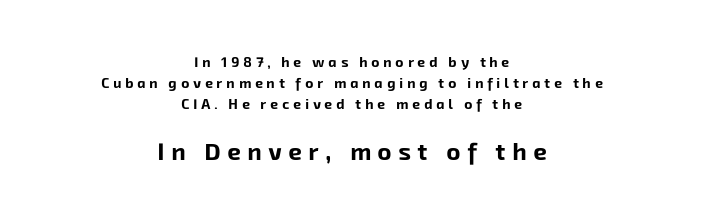
The image shows 24 px bold type; set centered, normal line spacing (1.51x), unusually wide letter spacing (+0.28 em), not underlined; the second (bottom) block is 1.71x larger.
